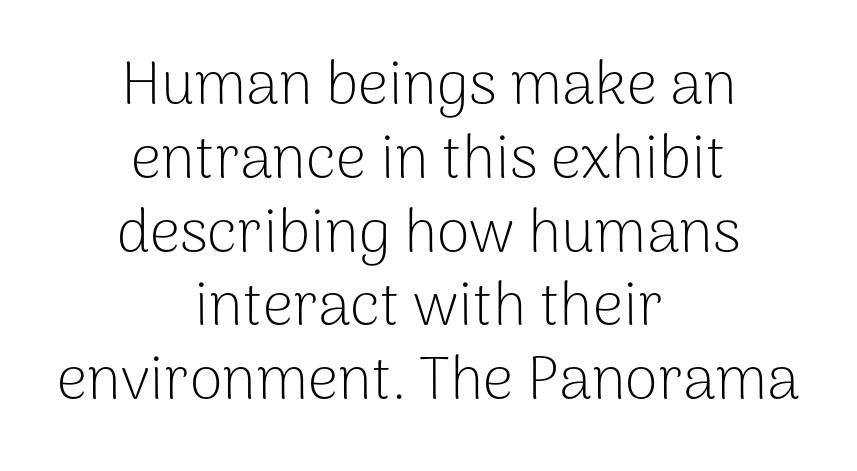
Q: Is the text bold? A: No.
Q: Is the text italic (slanted)? A: No, it is upright.
Q: Is the typeface a serif or a sans-serif typeface? A: Sans-serif.
Q: Is the text underlined? A: No.
Q: How is the paragraph aligned? A: Centered.
Q: Is the spacing between letters normal or unusually wide? A: Normal.
Q: Width (condensed, normal, or wide)? A: Normal.
Q: Stroke contrast? A: Low.
Q: x-height? A: Medium.
Q: Monospaced? A: No.
